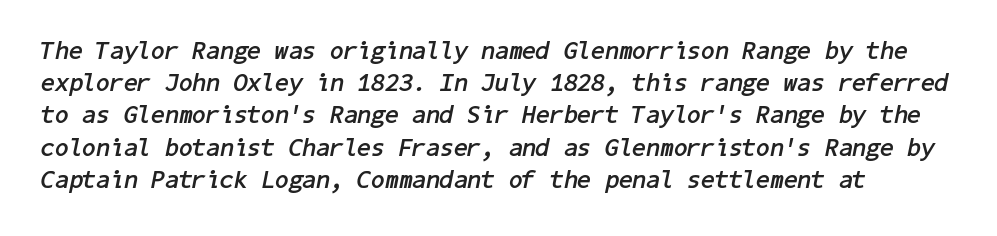
{"italic": "yes", "lean": "right", "slant_degrees": 11, "bold": "yes", "underline": "no", "line_spacing": "normal", "line_spacing_ratio": 1.29, "letter_spacing": "normal", "letter_spacing_em": 0.0, "glyph_px": 25}
